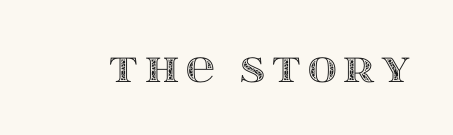
{"italic": "no", "width": "wide", "x_height": "large", "monospaced": "no", "underline": "no", "glyph_px": 40}
